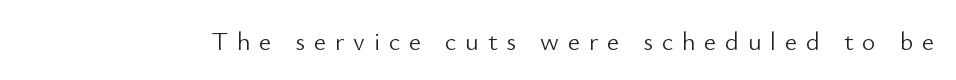
{"italic": "no", "bold": "no", "underline": "no", "letter_spacing": "wide", "letter_spacing_em": 0.34, "glyph_px": 26}
